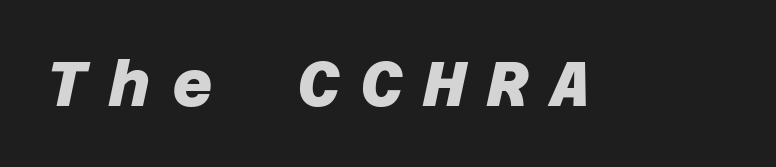
The gap between lines stays unmarked. Each word looks stretched out because of the extra space between its letters. In terms of weight, the rendering is a true, heavy bold. Are there feet on the stems? There aren't — it's a sans.
